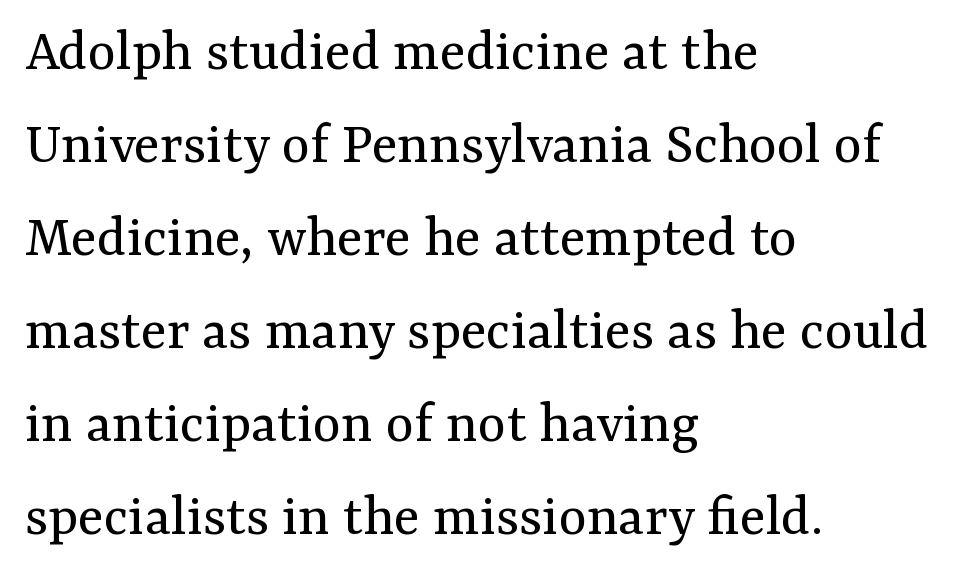
Heft: none added — not bold. The text block is weighted toward the left margin, trailing off unevenly rightward. Yep, those are serifs on the letters. Is this a fixed-width face? No — the glyphs have proportional, varying widths. Tracking here is standard; glyphs follow each other at the usual distance. This block has exactly the height ordinary leading produces.
